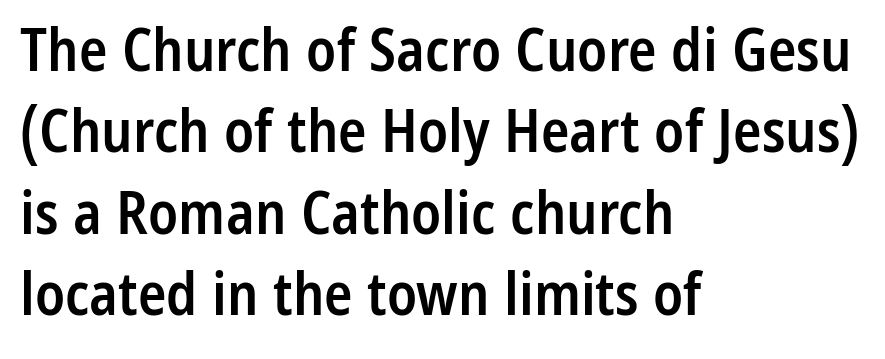
The image shows 59 px semibold, condensed sans-serif type, upright; set left-aligned, normal line spacing (1.38x), normal letter spacing, not underlined; low stroke contrast and a medium x-height.
